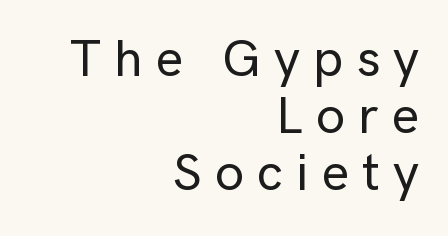
{"serif": "no", "italic": "no", "width": "normal", "stroke_contrast": "low", "x_height": "medium", "monospaced": "no", "underline": "no", "align": "right", "line_spacing": "tight", "line_spacing_ratio": 1.1, "letter_spacing": "wide", "letter_spacing_em": 0.25, "glyph_px": 52}
